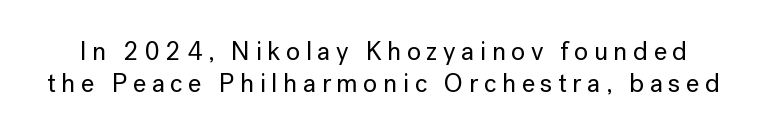
{"italic": "no", "underline": "no", "line_spacing_ratio": 1.22, "letter_spacing": "wide", "letter_spacing_em": 0.21, "glyph_px": 26}
